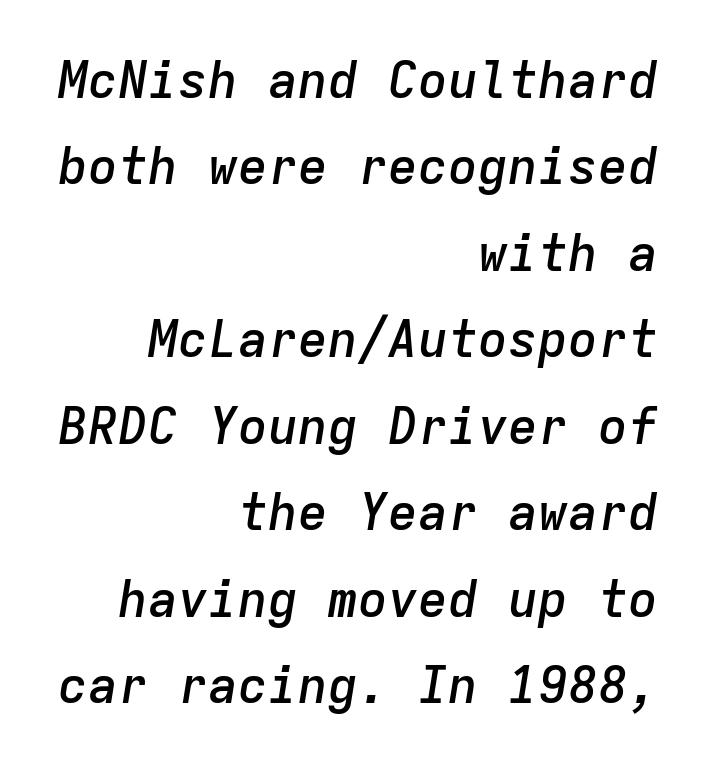
{"italic": "yes", "lean": "right", "slant_degrees": 9, "bold": "semi", "weight": "semibold", "width": "normal", "stroke_contrast": "low", "x_height": "medium", "monospaced": "yes", "underline": "no", "align": "right", "line_spacing_ratio": 1.73, "letter_spacing": "normal", "letter_spacing_em": 0.0, "glyph_px": 50}
